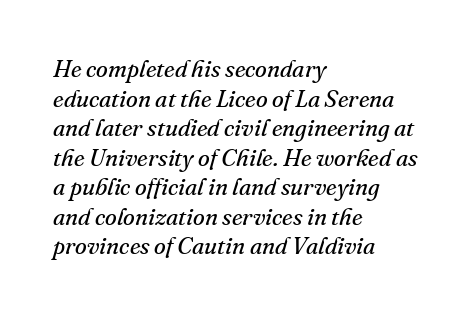
Q: Is the text bold? A: No.
Q: Is the text italic (slanted)? A: Yes, it leans right by about 16 degrees.
Q: Is the text underlined? A: No.
Q: How is the paragraph aligned? A: Left-aligned.
Q: Is the spacing between letters normal or unusually wide? A: Normal.
